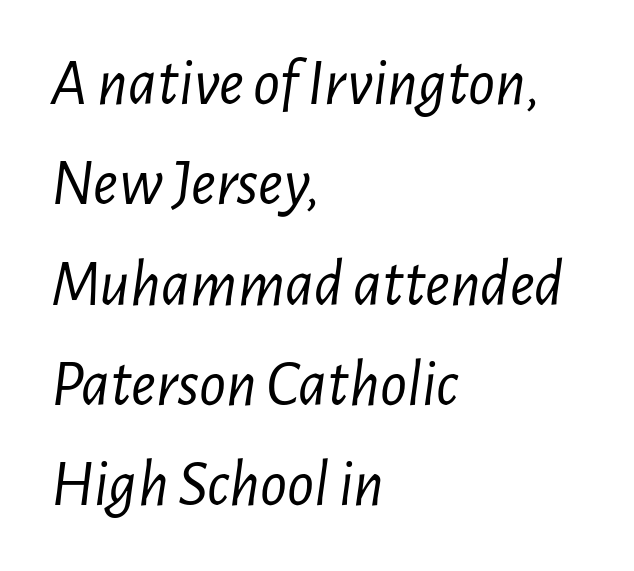
Decoration check: the copy has no underline. The rendering uses natural spacing where letterforms have individual widths. Where is the straight margin? On the left. Characters follow at the spacing the type designer built in. The strokes carry an ordinary text weight at most. Tall strokes in this sample are angled rather than plumb.
